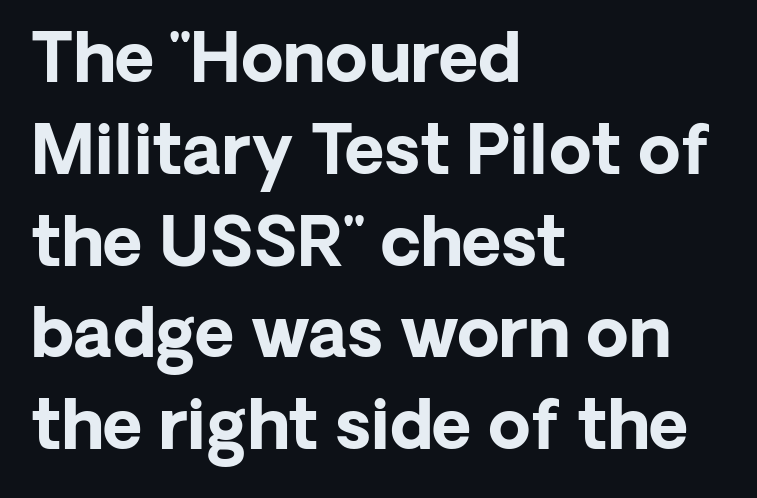
Q: Is the text bold? A: Yes.
Q: Is the text italic (slanted)? A: No, it is upright.
Q: Is the typeface a serif or a sans-serif typeface? A: Sans-serif.
Q: Is the text underlined? A: No.
Q: How is the paragraph aligned? A: Left-aligned.
Q: Is the spacing between letters normal or unusually wide? A: Normal.
Q: Is the spacing between lines tight, normal or loose? A: Normal.
Q: Width (condensed, normal, or wide)? A: Normal.
Q: Stroke contrast? A: Low.
Q: x-height? A: Medium.
Q: Monospaced? A: No.
